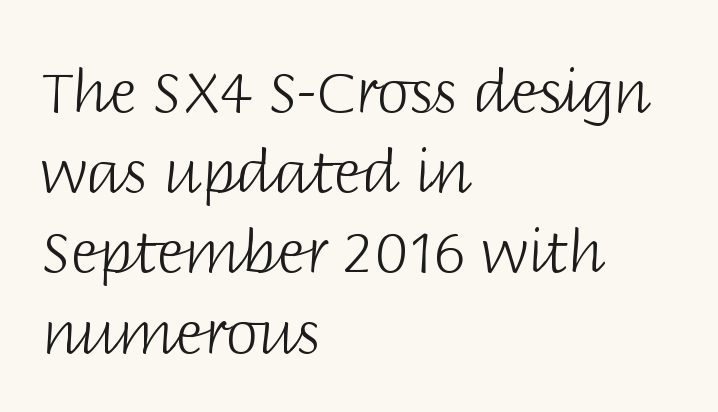
{"serif": "no", "italic": "no", "bold": "no", "weight": "light", "width": "normal", "stroke_contrast": "low", "x_height": "large", "monospaced": "no", "underline": "no", "align": "left", "line_spacing": "normal", "line_spacing_ratio": 1.36, "letter_spacing": "normal", "letter_spacing_em": 0.0, "glyph_px": 59}
